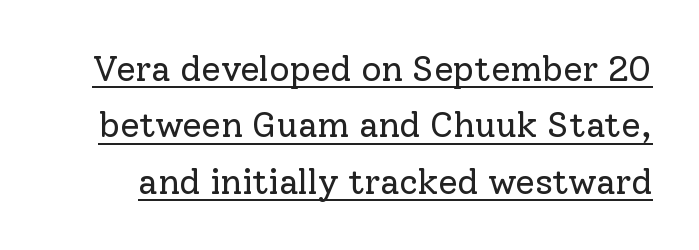
Q: Is the text bold? A: No.
Q: Is the text italic (slanted)? A: No, it is upright.
Q: Is the typeface a serif or a sans-serif typeface? A: Serif.
Q: Is the text underlined? A: Yes.
Q: Is the spacing between letters normal or unusually wide? A: Normal.
Q: Is the spacing between lines tight, normal or loose? A: Normal.
Q: Width (condensed, normal, or wide)? A: Normal.
Q: Stroke contrast? A: Low.
Q: x-height? A: Medium.
Q: Monospaced? A: No.
